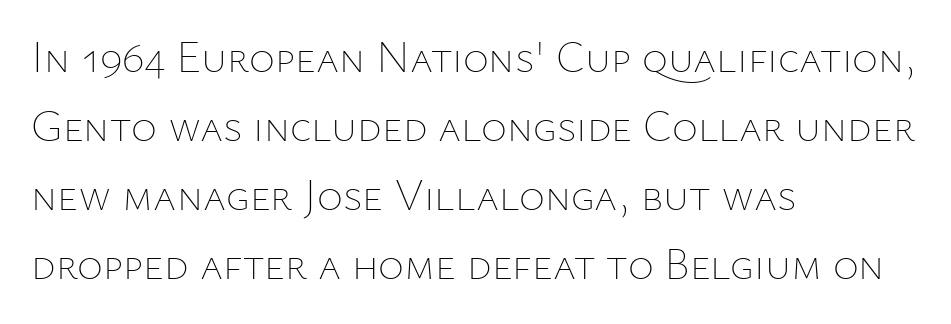
{"italic": "no", "bold": "no", "weight": "thin", "width": "normal", "stroke_contrast": "low", "x_height": "medium", "monospaced": "no", "underline": "no", "align": "left", "line_spacing": "normal", "line_spacing_ratio": 1.57, "letter_spacing": "normal", "letter_spacing_em": 0.0, "glyph_px": 44}
